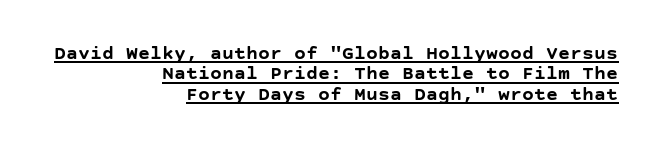
Q: Is the text bold? A: Yes.
Q: Is the text italic (slanted)? A: No, it is upright.
Q: Is the text underlined? A: Yes.
Q: How is the paragraph aligned? A: Right-aligned.
Q: Is the spacing between letters normal or unusually wide? A: Normal.
Q: Is the spacing between lines tight, normal or loose? A: Tight.
